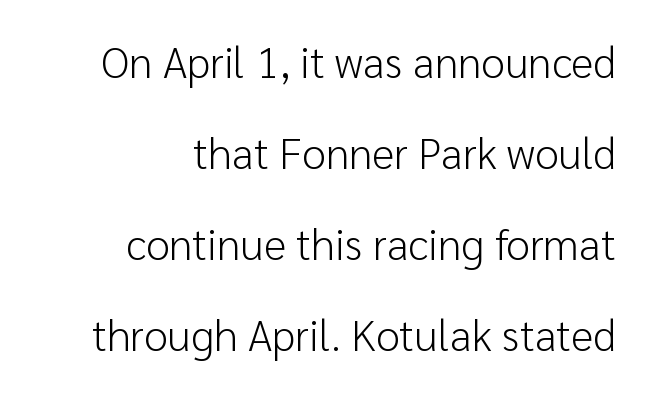
{"serif": "no", "italic": "no", "bold": "no", "weight": "light", "width": "normal", "stroke_contrast": "low", "x_height": "medium", "monospaced": "no", "underline": "no", "align": "right", "line_spacing": "loose", "line_spacing_ratio": 2.12, "letter_spacing": "normal", "letter_spacing_em": 0.0, "glyph_px": 43}
